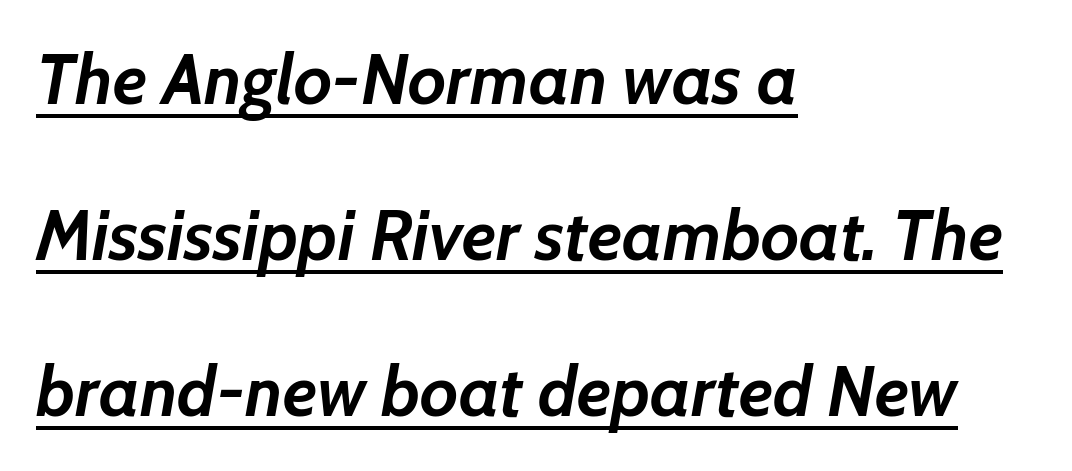
The image shows 70 px semibold type, italic (leaning right); set left-aligned, loose line spacing (2.23x), normal letter spacing, underlined; low stroke contrast and a medium x-height.
